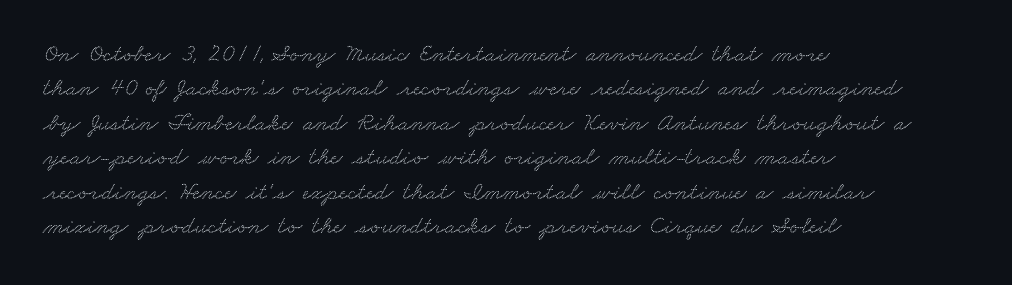
This rendering uses left alignment, leaving the right contour irregular. The strip under each line holds only bare page. Is there much room between lines? A standard amount, neither cramped nor airy. Tracking value appears to be zero — textbook default spacing.
